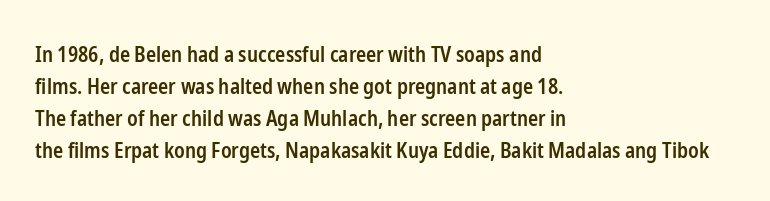
The image shows 21 px text type, upright; set left-aligned, normal line spacing (1.52x), normal letter spacing, not underlined.
